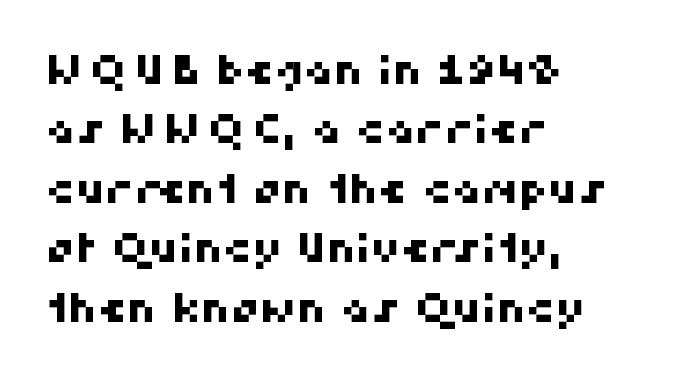
The image shows 41 px sans-serif type; set left-aligned, normal line spacing (1.45x), normal letter spacing, not underlined; high stroke contrast and a medium x-height.
